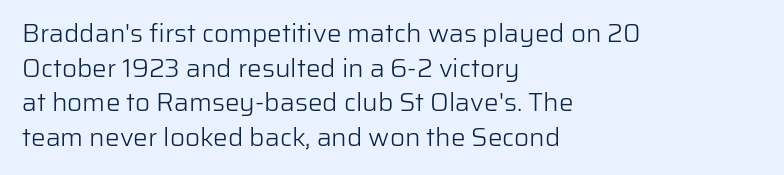
The image shows 26 px text type, upright; set left-aligned, normal line spacing (1.33x), normal letter spacing, not underlined.
